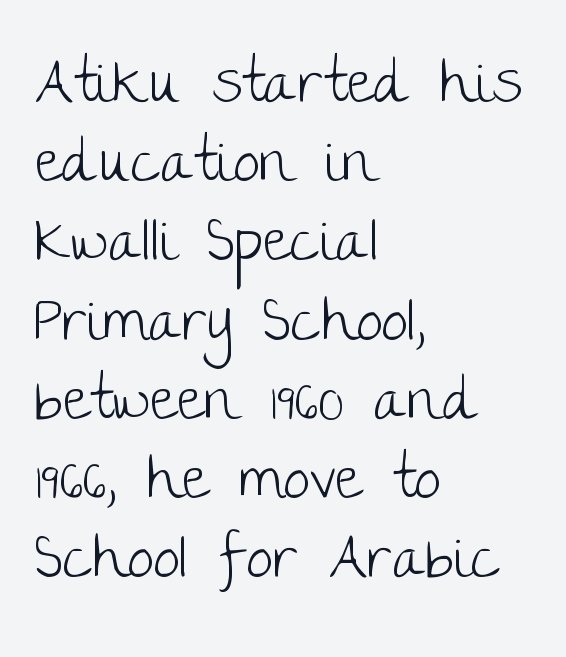
Q: Is the text bold? A: No.
Q: Is the text italic (slanted)? A: No, it is upright.
Q: Is the typeface a serif or a sans-serif typeface? A: Sans-serif.
Q: Is the text underlined? A: No.
Q: How is the paragraph aligned? A: Left-aligned.
Q: Is the spacing between letters normal or unusually wide? A: Normal.
Q: Is the spacing between lines tight, normal or loose? A: Normal.
Q: Width (condensed, normal, or wide)? A: Normal.
Q: Stroke contrast? A: Low.
Q: x-height? A: Large.
Q: Monospaced? A: No.
